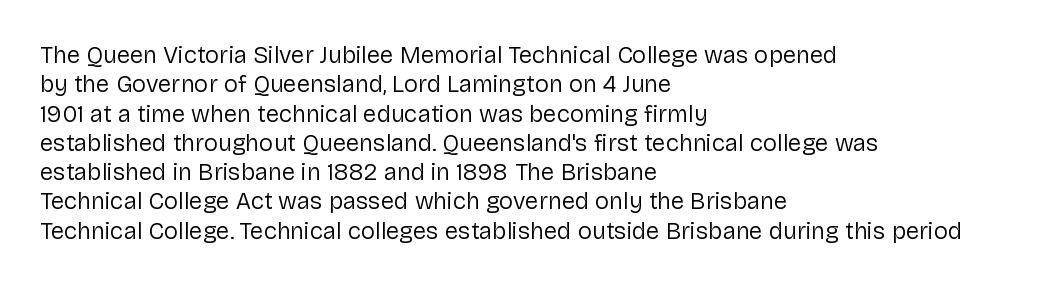
Notice how the stems are strictly vertical — no italics here. Standard letterfit; no display-style spreading of the glyphs. The space beneath each line is pristine and unruled. Counters stay open thanks to moderate or lighter strokes. A classic flush-left, rag-right setting is used for this passage.
